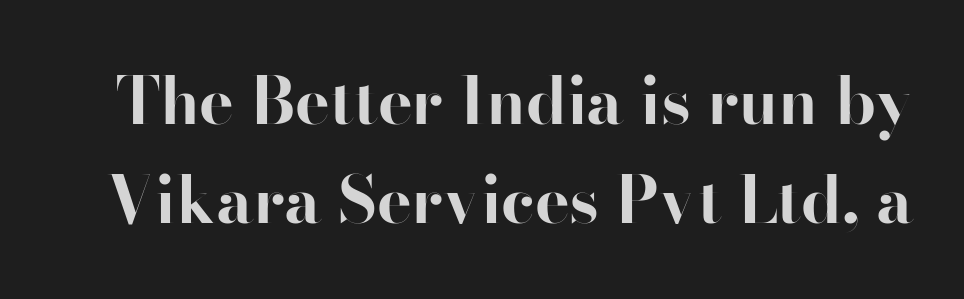
Q: Is the text bold? A: Yes.
Q: Is the text italic (slanted)? A: No, it is upright.
Q: Is the typeface a serif or a sans-serif typeface? A: Sans-serif.
Q: Is the text underlined? A: No.
Q: Is the spacing between letters normal or unusually wide? A: Normal.
Q: Is the spacing between lines tight, normal or loose? A: Normal.
Q: Width (condensed, normal, or wide)? A: Normal.
Q: Stroke contrast? A: High.
Q: x-height? A: Small.
Q: Monospaced? A: No.
